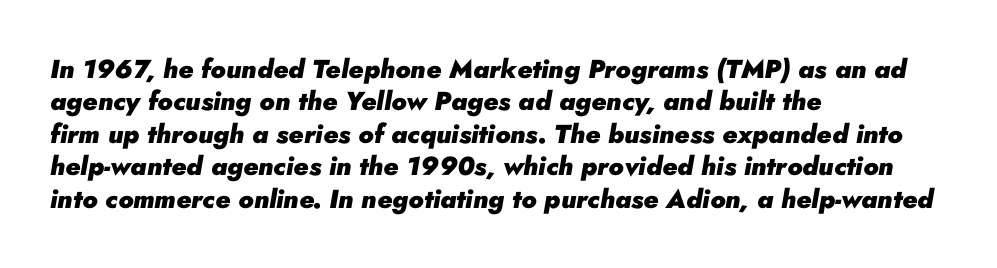
The designer left line spacing at the default. Rendered with sloped, italic letterforms. Notice how thick the strokes are: this is what a full bold looks like. All the whitespace from short lines collects on the right. The letters sit at their default tracking, neither squeezed nor spread. A clean baseline with only descenders dipping below it.
